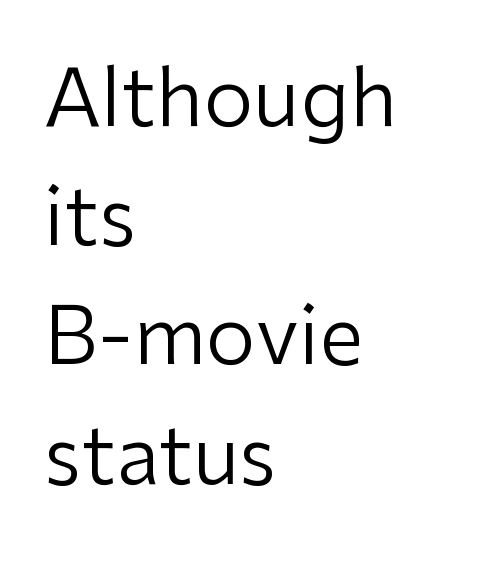
Rows of type keep a routine distance in the vertical direction. Plain, unruled lines of type. In terms of letterspacing, this is plain default setting. Visually the block forms a straight wall on the left and a jagged coastline on the right.
